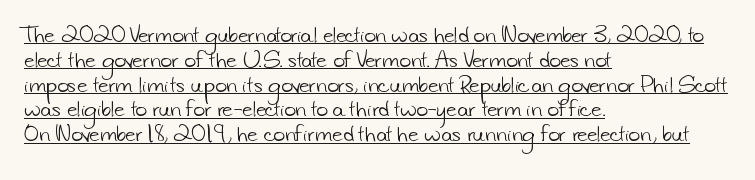
{"bold": "no", "underline": "yes", "align": "left", "line_spacing_ratio": 1.24, "letter_spacing": "normal", "letter_spacing_em": 0.0, "glyph_px": 20}
